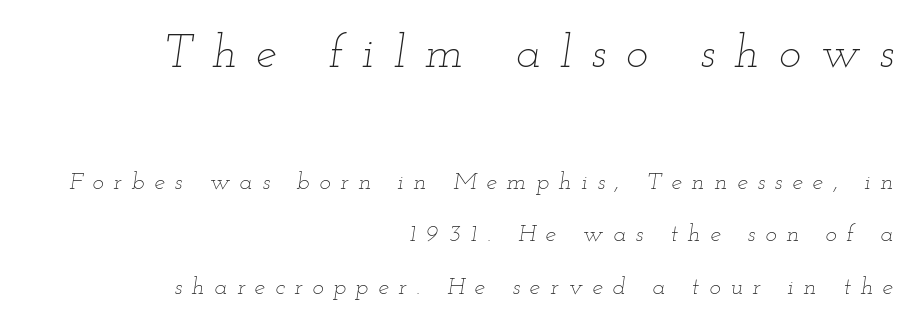
The image shows 47 px thin, wide type, italic (leaning right); set right-aligned, loose line spacing (2.18x), unusually wide letter spacing (+0.41 em), not underlined; the first (top) block is 1.96x larger; low stroke contrast and a small x-height.
